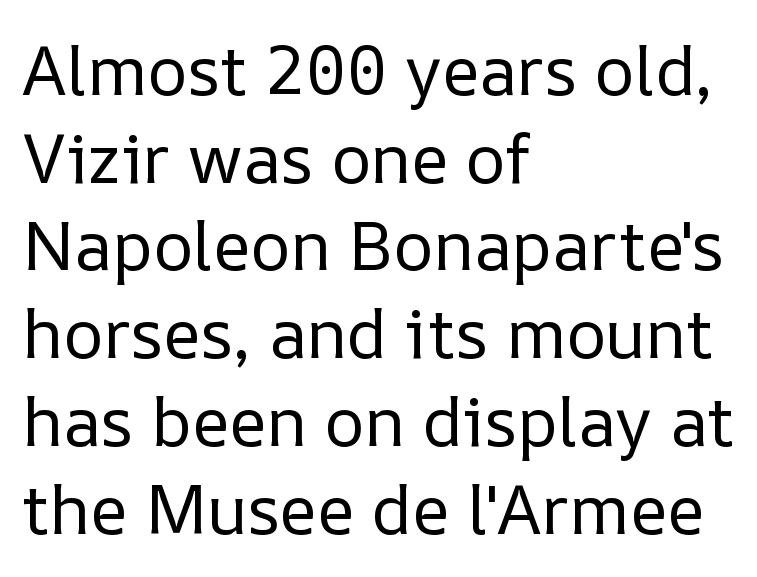
The image shows 68 px regular-weight type, upright; set left-aligned, normal line spacing (1.29x), normal letter spacing, not underlined; low stroke contrast and a medium x-height.
